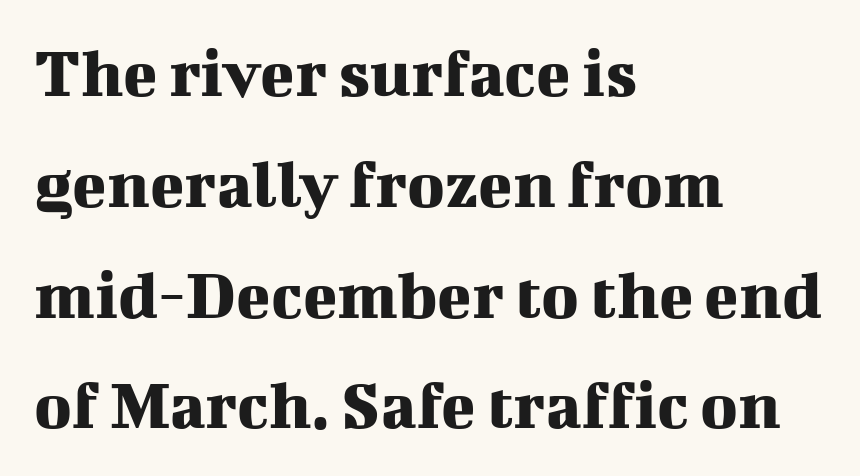
{"serif": "yes", "italic": "no", "width": "normal", "stroke_contrast": "medium", "x_height": "medium", "monospaced": "no", "underline": "no", "align": "left", "line_spacing": "normal", "line_spacing_ratio": 1.56, "letter_spacing": "normal", "letter_spacing_em": 0.0, "glyph_px": 71}
